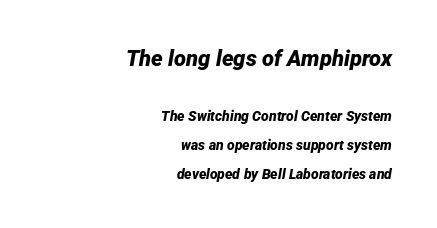
Q: Is the text bold? A: Yes.
Q: Is the text italic (slanted)? A: Yes, it leans right by about 12 degrees.
Q: Is the text underlined? A: No.
Q: How is the paragraph aligned? A: Right-aligned.
Q: Is the spacing between letters normal or unusually wide? A: Normal.
Q: Is the spacing between lines tight, normal or loose? A: Loose.
Q: Which block of text is set in a larger size, the first (top) or the second (bottom)? A: The first (top) one.
